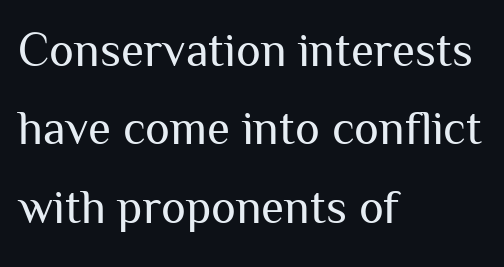
Q: Is the text bold? A: No.
Q: Is the text italic (slanted)? A: No, it is upright.
Q: Is the typeface a serif or a sans-serif typeface? A: Sans-serif.
Q: Is the text underlined? A: No.
Q: How is the paragraph aligned? A: Left-aligned.
Q: Is the spacing between letters normal or unusually wide? A: Normal.
Q: Is the spacing between lines tight, normal or loose? A: Normal.
Q: Width (condensed, normal, or wide)? A: Normal.
Q: Stroke contrast? A: Medium.
Q: x-height? A: Medium.
Q: Monospaced? A: No.
